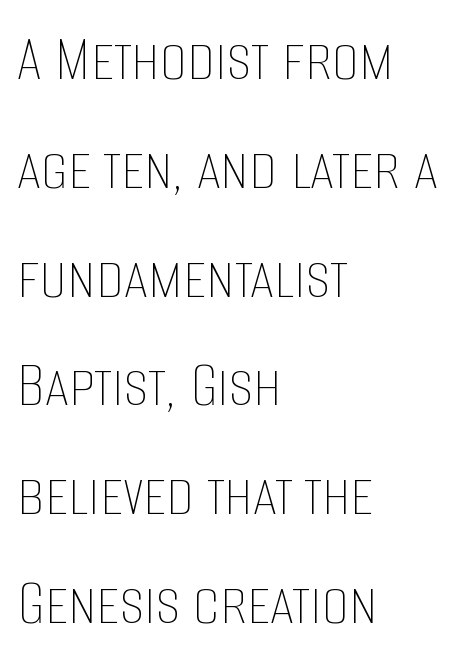
Q: Is the text bold? A: No.
Q: Is the text italic (slanted)? A: No, it is upright.
Q: Is the text underlined? A: No.
Q: How is the paragraph aligned? A: Left-aligned.
Q: Is the spacing between letters normal or unusually wide? A: Normal.
Q: Is the spacing between lines tight, normal or loose? A: Normal.
Q: Width (condensed, normal, or wide)? A: Condensed.
Q: Stroke contrast? A: Low.
Q: x-height? A: Large.
Q: Monospaced? A: No.
